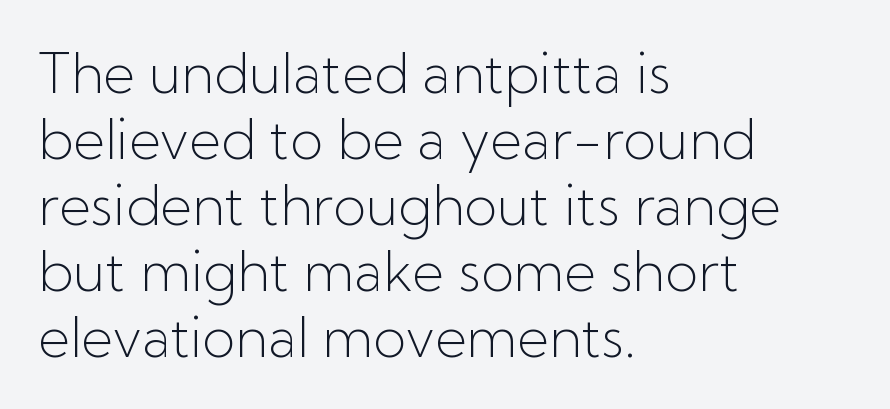
Posture: vertical. The strokes are not fattened; the text isn't bold. If you drew a ruler down the left edge, every line would touch it. Look at the bottom of the vertical strokes: they stop flat, with no serifs. Tracking here is standard; glyphs follow each other at the usual distance. Just letters on the line, the space beneath them empty.
